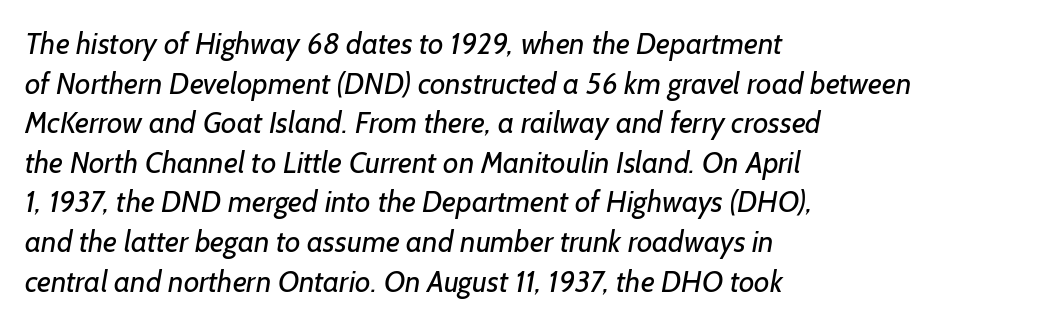
{"serif": "no", "bold": "no", "weight": "regular", "width": "normal", "stroke_contrast": "low", "x_height": "medium", "monospaced": "no", "underline": "no", "align": "left", "line_spacing": "normal", "line_spacing_ratio": 1.32, "letter_spacing": "normal", "letter_spacing_em": 0.0, "glyph_px": 30}
